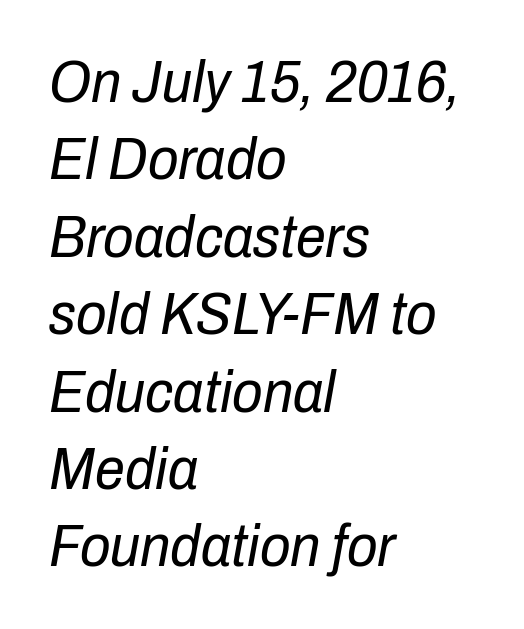
The image shows 60 px regular-weight, condensed type, italic (leaning right); set left-aligned, normal line spacing (1.29x), normal letter spacing, not underlined; low stroke contrast and a medium x-height.
